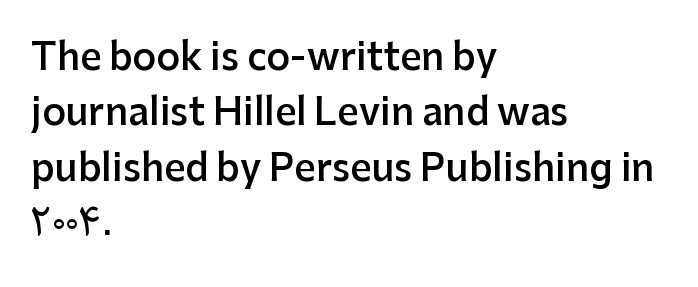
The image shows 37 px semibold sans-serif type, upright; set left-aligned, normal line spacing (1.5x), normal letter spacing, not underlined; low stroke contrast and a medium x-height.
